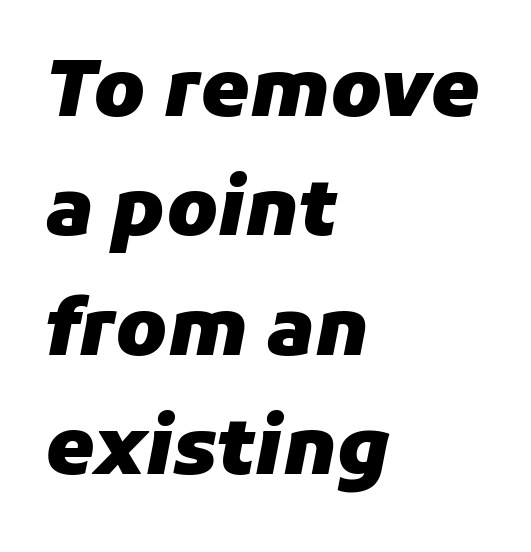
{"italic": "yes", "lean": "right", "slant_degrees": 11, "bold": "yes", "weight": "heavy", "width": "normal", "stroke_contrast": "low", "x_height": "medium", "monospaced": "no", "underline": "no", "align": "left", "line_spacing": "normal", "line_spacing_ratio": 1.53, "letter_spacing": "normal", "letter_spacing_em": 0.0, "glyph_px": 78}
